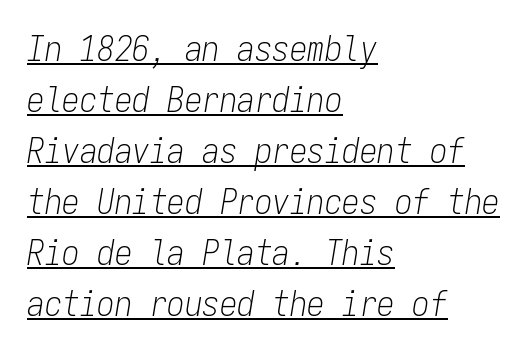
Q: Is the text bold? A: No.
Q: Is the text italic (slanted)? A: Yes, it leans right by about 9 degrees.
Q: Is the text underlined? A: Yes.
Q: How is the paragraph aligned? A: Left-aligned.
Q: Is the spacing between letters normal or unusually wide? A: Normal.
Q: Is the spacing between lines tight, normal or loose? A: Normal.
Q: Width (condensed, normal, or wide)? A: Condensed.
Q: Stroke contrast? A: Low.
Q: x-height? A: Medium.
Q: Monospaced? A: Yes.
